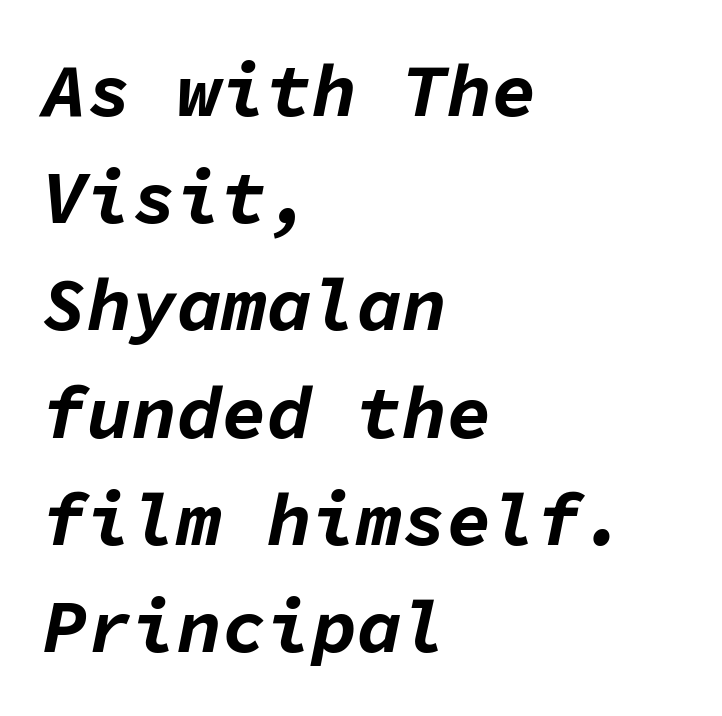
Words appear dense and cohesive because spacing is normal. Notice how descenders clear the ascenders below comfortably — that's standard leading. The setting favours the left margin, as ordinary paragraphs usually do. The rendering uses a bold face; every stroke is thick and dark. Posture: slanted. A typesetter would call this monospace, since all characters share one set width.
